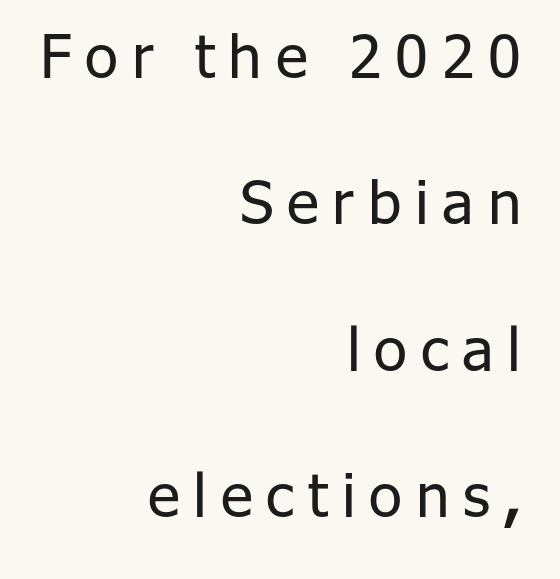
The image shows 60 px regular-weight sans-serif type, upright; set right-aligned, loose line spacing (2.44x), unusually wide letter spacing (+0.23 em), not underlined; low stroke contrast and a medium x-height.
